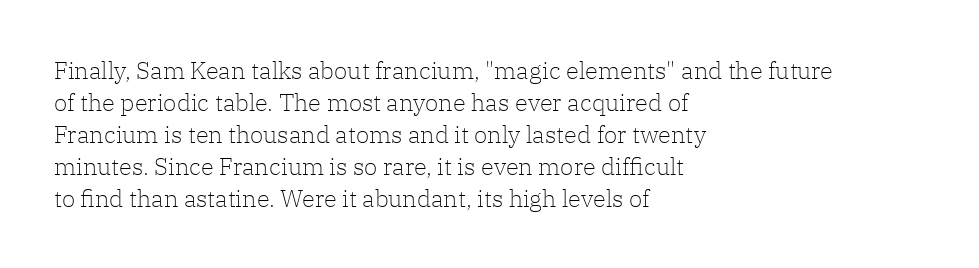
A bare baseline throughout the passage. Does the lettering tilt? It doesn't — this is upright. Leftover space on each line is placed entirely after the last word. Regarding leading, the lines here are spaced in the standard way. Inter-character spacing is left at the font's built-in metrics. Compared with a typical body face, this is equally light or lighter still.
